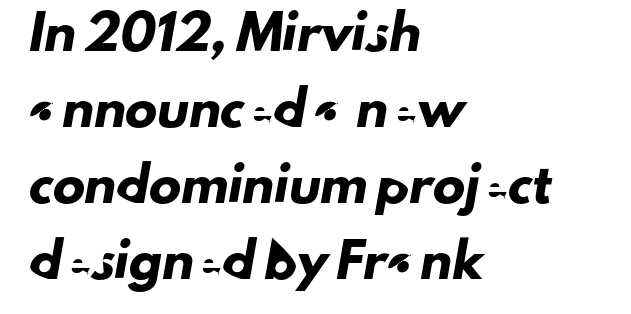
Q: Is the typeface a serif or a sans-serif typeface? A: Sans-serif.
Q: Is the text underlined? A: No.
Q: How is the paragraph aligned? A: Left-aligned.
Q: Is the spacing between letters normal or unusually wide? A: Normal.
Q: Is the spacing between lines tight, normal or loose? A: Loose.
Q: Width (condensed, normal, or wide)? A: Normal.
Q: Stroke contrast? A: Low.
Q: x-height? A: Small.
Q: Monospaced? A: No.
